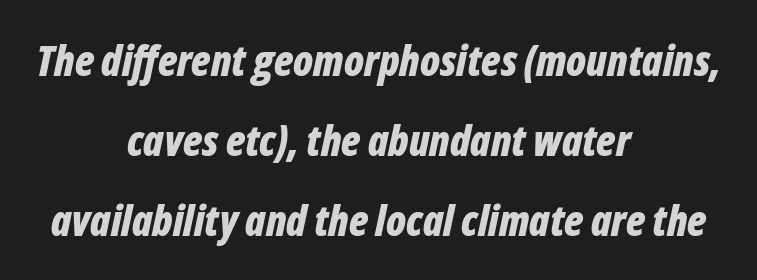
{"italic": "yes", "lean": "right", "slant_degrees": 12, "bold": "yes", "weight": "bold", "width": "condensed", "stroke_contrast": "low", "x_height": "medium", "monospaced": "no", "underline": "no", "align": "center", "line_spacing": "loose", "line_spacing_ratio": 1.9, "letter_spacing": "normal", "letter_spacing_em": 0.0, "glyph_px": 42}
